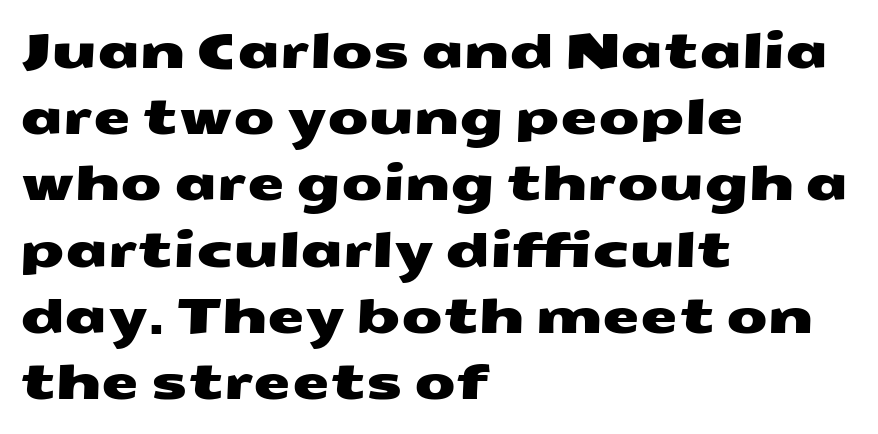
The image shows 48 px wide sans-serif type; set left-aligned, normal line spacing (1.38x), normal letter spacing, not underlined; medium stroke contrast and a medium x-height.
